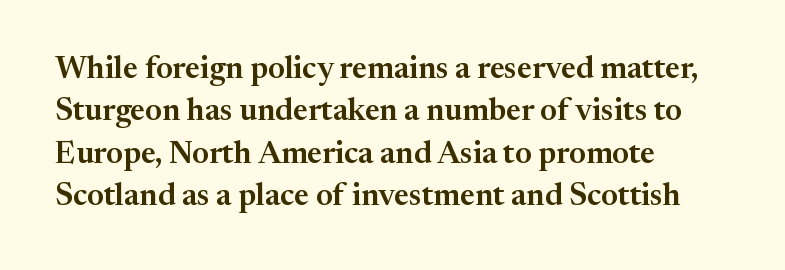
Just letters on the line, the space beneath them empty. The rendering shows small feet on the letterforms — a serif design. If you measured baseline to baseline, you'd find a middling distance. Character widths vary here, with narrow letters taking less room than wide ones. Compared with typical body copy, the letter spacing here is the same. In CSS terms this would be text-align: left.
